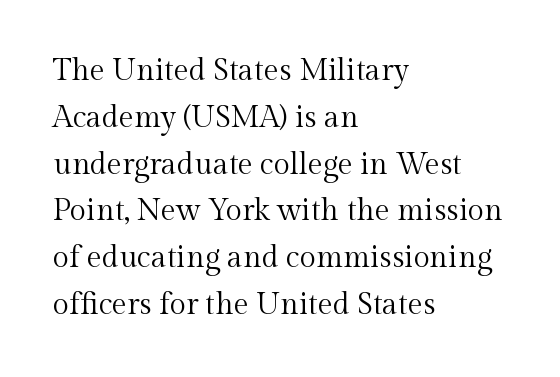
{"serif": "yes", "italic": "no", "bold": "no", "weight": "regular", "width": "normal", "x_height": "medium", "monospaced": "no", "underline": "no", "align": "left", "line_spacing": "normal", "line_spacing_ratio": 1.56, "letter_spacing": "normal", "letter_spacing_em": 0.0, "glyph_px": 30}
